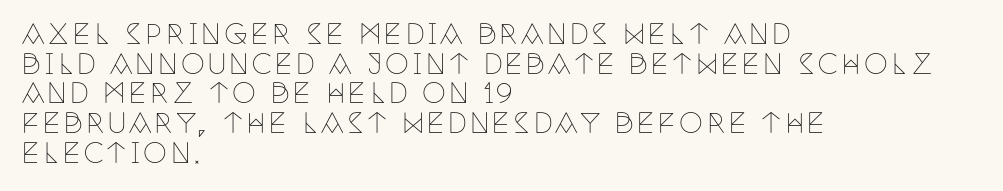
Q: Is the text bold? A: No.
Q: Is the text italic (slanted)? A: No, it is upright.
Q: Is the text underlined? A: No.
Q: How is the paragraph aligned? A: Left-aligned.
Q: Is the spacing between lines tight, normal or loose? A: Tight.
